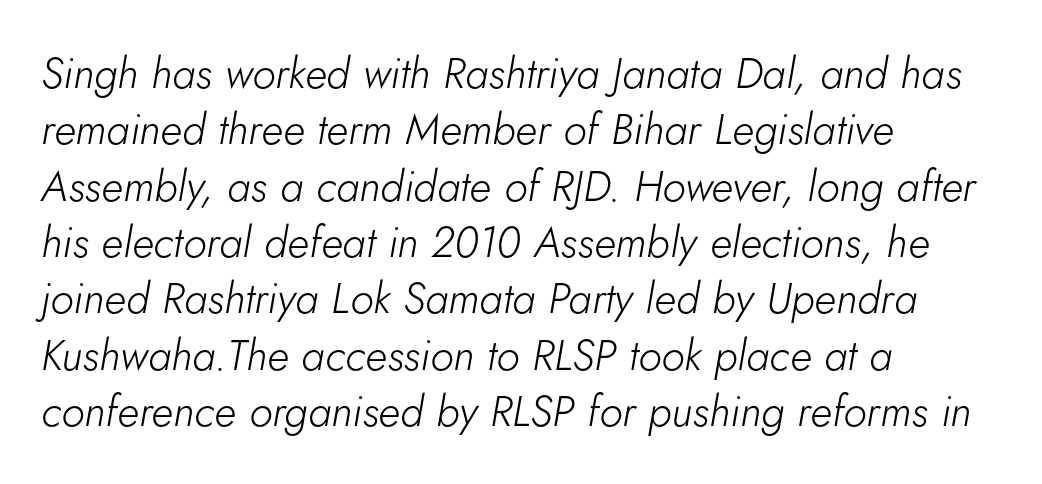
Unbolded letterforms with no extra heft. A typesetter would call this zero additional tracking. Is this a fixed-width face? No — the glyphs have proportional, varying widths. Designer's note — italics engaged. This rendering features lettering with no underline.
